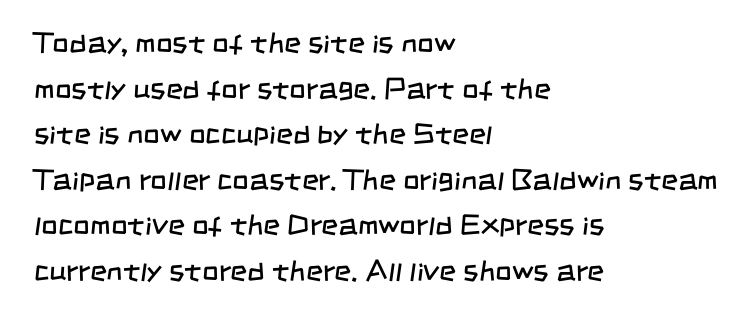
{"serif": "no", "bold": "no", "weight": "regular", "width": "condensed", "stroke_contrast": "low", "x_height": "large", "monospaced": "no", "underline": "no", "align": "left", "line_spacing": "normal", "line_spacing_ratio": 1.57, "letter_spacing": "normal", "letter_spacing_em": 0.0, "glyph_px": 29}
